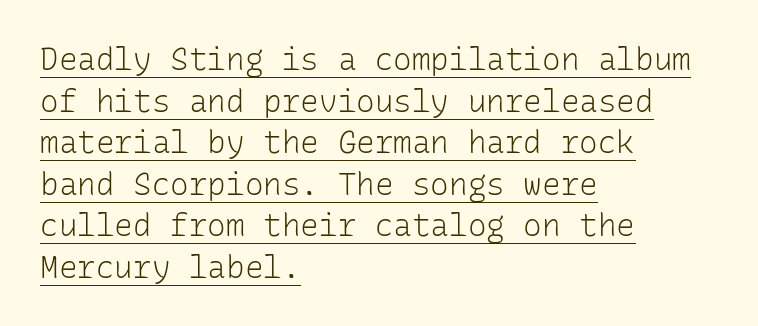
Q: Is the text bold? A: No.
Q: Is the text italic (slanted)? A: No, it is upright.
Q: Is the typeface a serif or a sans-serif typeface? A: Sans-serif.
Q: Is the text underlined? A: Yes.
Q: How is the paragraph aligned? A: Left-aligned.
Q: Is the spacing between letters normal or unusually wide? A: Normal.
Q: Is the spacing between lines tight, normal or loose? A: Normal.
Q: Width (condensed, normal, or wide)? A: Normal.
Q: Stroke contrast? A: Low.
Q: x-height? A: Medium.
Q: Monospaced? A: Yes.
